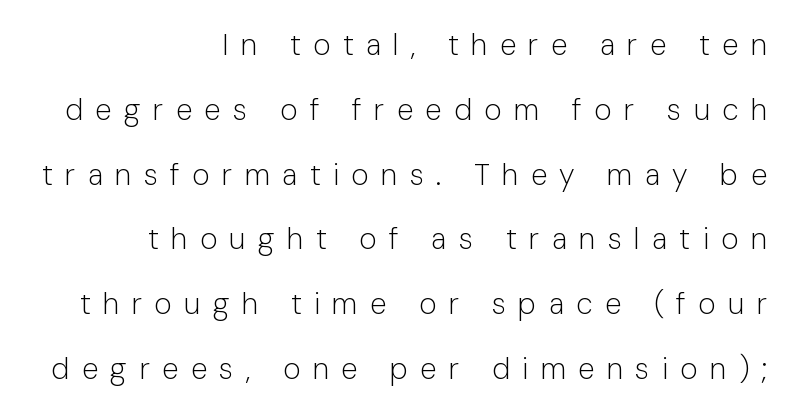
Loose tracking; the words dissolve into strings of separated letters. Any mark beneath the type? The region is blank. To sum up the face: it is a sans, with no serifs. Typeset ragged left — the right edge is the straight one. The lettering holds an erect, upright posture throughout. Leading is clearly above the norm, producing a sparse column.
